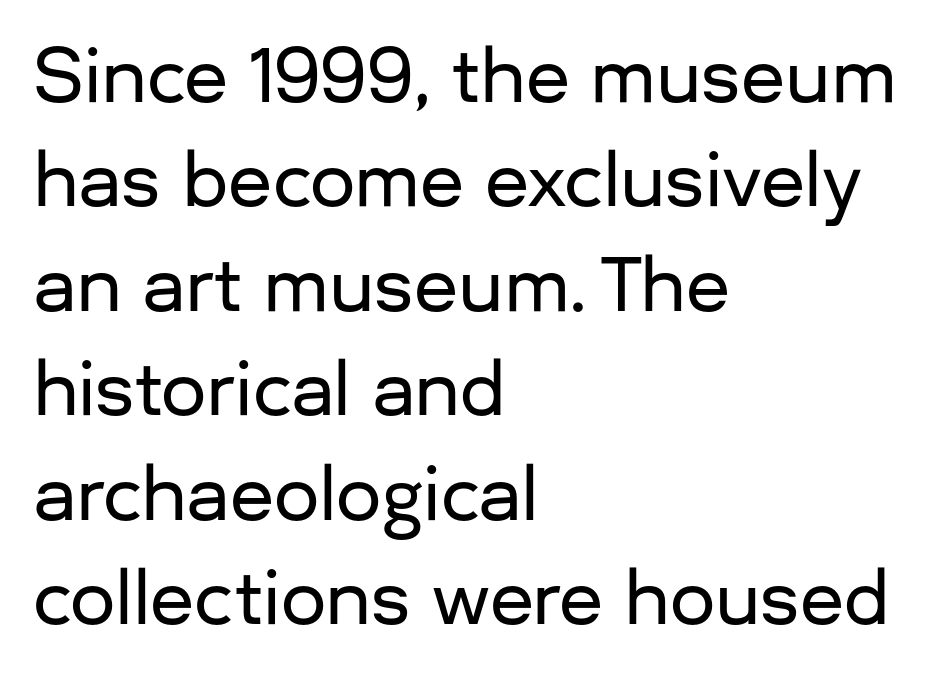
Horizontally, the lines are justified to the leading edge only. Whoever set this chose a conventional vertical rhythm. The passage shown is not underscored anywhere. Short note: letters normally spaced.
